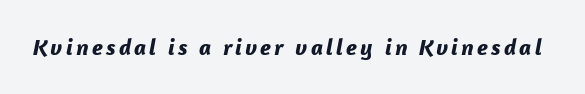
The image shows 23 px bold type, italic (leaning right); set not underlined.
